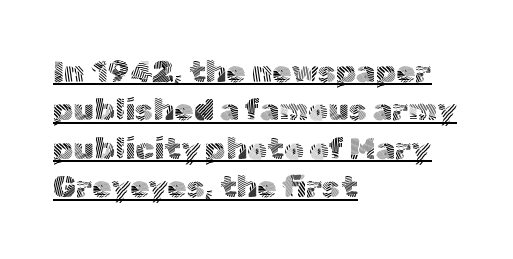
The image shows 31 px light sans-serif type, upright; set left-aligned, line spacing 1.24x, normal letter spacing, underlined; a medium x-height.
